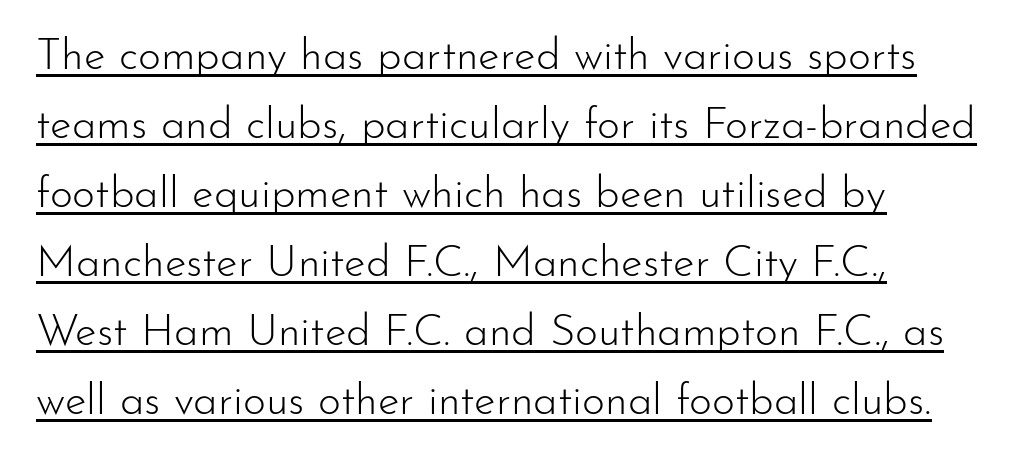
The image shows 44 px light sans-serif type, upright; set left-aligned, normal line spacing (1.57x), normal letter spacing, underlined; low stroke contrast and a small x-height.
